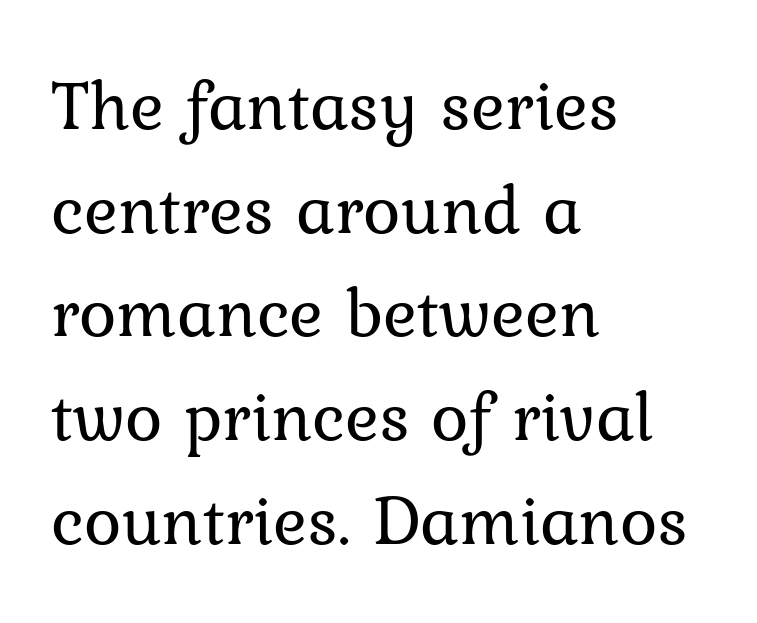
{"serif": "yes", "italic": "no", "bold": "no", "weight": "regular", "width": "normal", "stroke_contrast": "low", "x_height": "medium", "monospaced": "no", "underline": "no", "align": "left", "line_spacing": "normal", "line_spacing_ratio": 1.46, "letter_spacing": "normal", "letter_spacing_em": 0.0, "glyph_px": 71}
